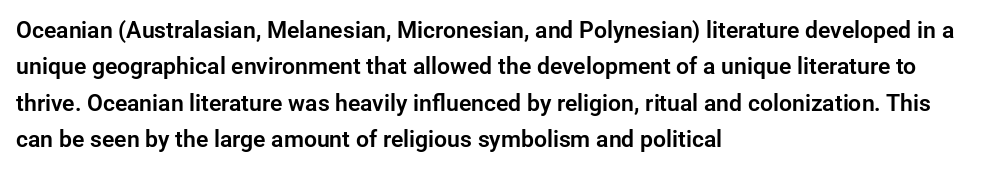
Q: Is the text italic (slanted)? A: No, it is upright.
Q: Is the text underlined? A: No.
Q: How is the paragraph aligned? A: Left-aligned.
Q: Is the spacing between letters normal or unusually wide? A: Normal.
Q: Is the spacing between lines tight, normal or loose? A: Normal.
